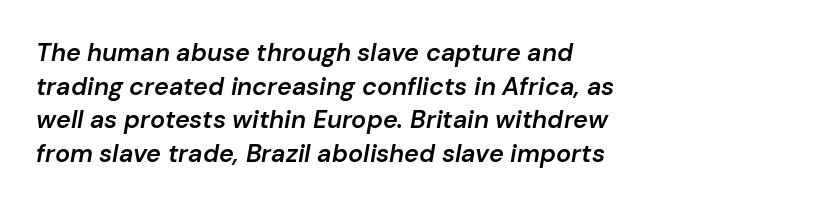
{"italic": "yes", "lean": "right", "slant_degrees": 10, "bold": "semi", "underline": "no", "align": "left", "line_spacing": "normal", "line_spacing_ratio": 1.35, "letter_spacing": "normal", "letter_spacing_em": 0.0, "glyph_px": 25}
